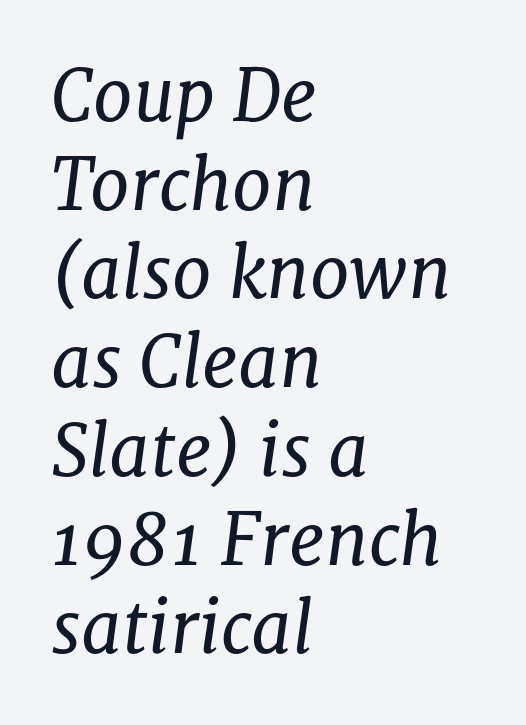
The image shows 71 px regular-weight serif type, italic (leaning right); set left-aligned, normal line spacing (1.25x), normal letter spacing, not underlined; low stroke contrast and a medium x-height.
